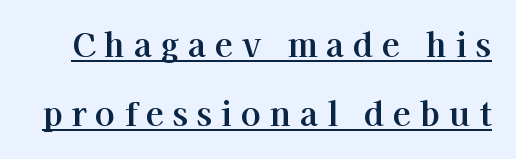
The designer went with a serif here, giving each stem small feet. Regarding leading, the lines here are spaced well apart. These lines have a slow, spaced-out rhythm from letter to letter. Character widths vary here, with narrow letters taking less room than wide ones.
